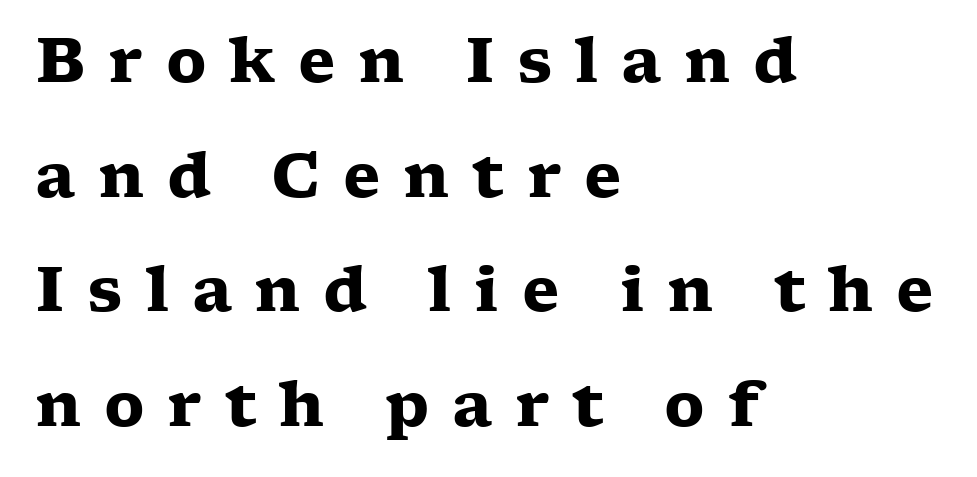
{"serif": "yes", "italic": "no", "bold": "yes", "weight": "heavy", "width": "wide", "stroke_contrast": "low", "x_height": "medium", "monospaced": "no", "underline": "no", "align": "left", "line_spacing_ratio": 1.88, "letter_spacing": "wide", "letter_spacing_em": 0.37, "glyph_px": 61}
